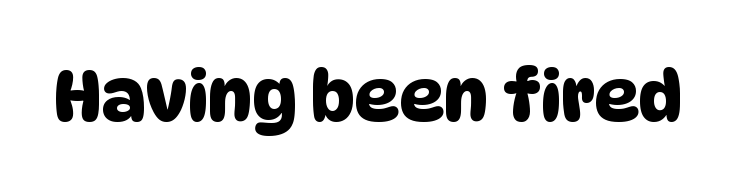
The image shows 70 px sans-serif type; set normal letter spacing, not underlined; low stroke contrast and a large x-height.
